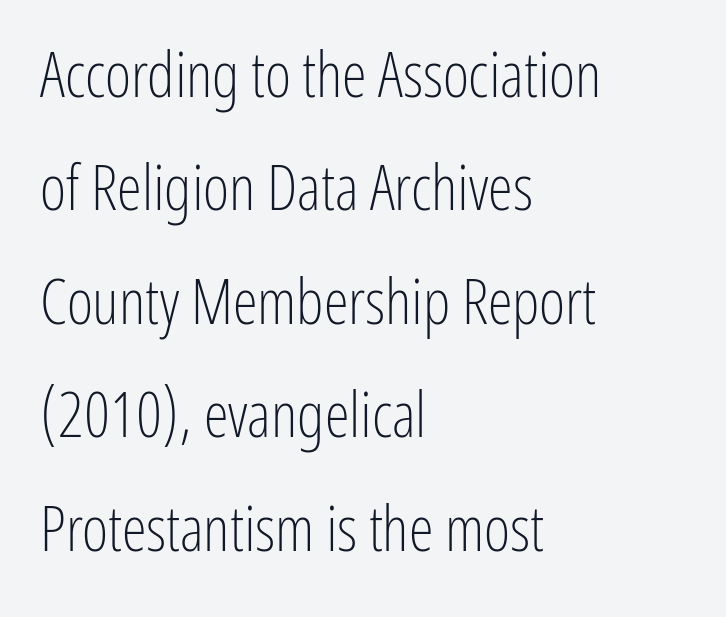
Check under the words: just untouched page. Character widths vary here, with narrow letters taking less room than wide ones. Nothing unusual about the tracking: characters are spaced as the font intends. Tall strokes in this sample are plumb rather than angled. Typeset ragged right — the left edge is the straight one. Compared with a typical body face, this is equally light or lighter still.
